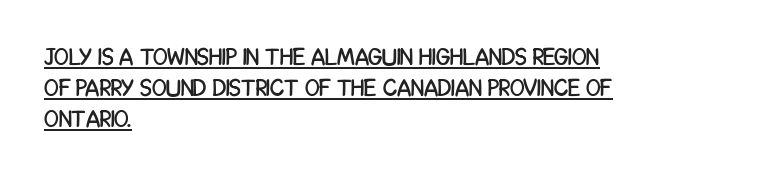
{"italic": "no", "underline": "yes", "align": "left", "line_spacing": "normal", "line_spacing_ratio": 1.3, "letter_spacing": "normal", "letter_spacing_em": 0.0, "glyph_px": 24}
